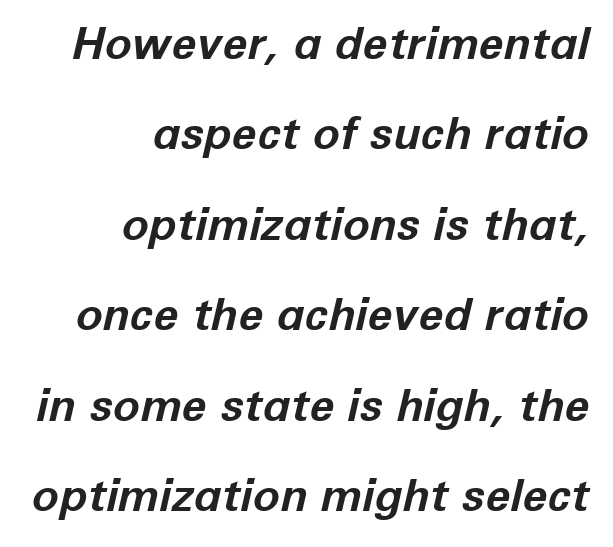
Nobody touched the tracking dial on this one. As a designer I'd log this as weight 700, bold. The rendering uses natural spacing where letterforms have individual widths. Designer's note — italics engaged.
